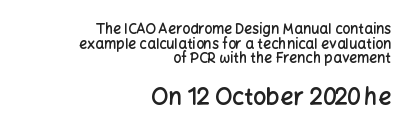
{"italic": "no", "bold": "semi", "underline": "no", "align": "right", "line_spacing": "tight", "line_spacing_ratio": 1.04, "letter_spacing": "normal", "letter_spacing_em": 0.0, "larger_block": "second", "size_ratio": 1.64, "glyph_px": 23}
